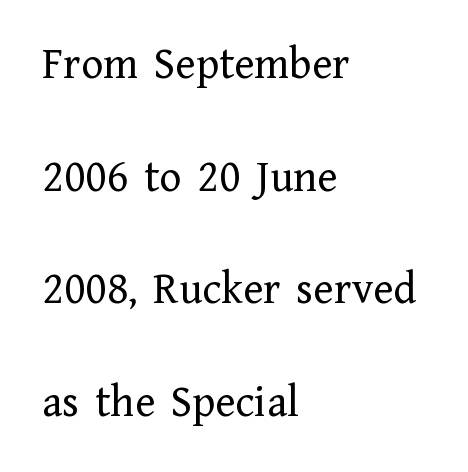
The image shows 46 px regular-weight serif type, upright; set left-aligned, loose line spacing (2.45x), normal letter spacing, not underlined; low stroke contrast and a medium x-height.
